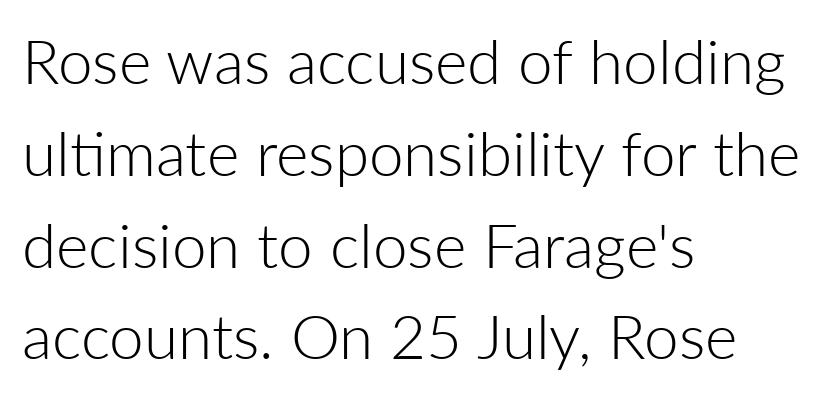
Q: Is the text bold? A: No.
Q: Is the text italic (slanted)? A: No, it is upright.
Q: Is the typeface a serif or a sans-serif typeface? A: Sans-serif.
Q: Is the text underlined? A: No.
Q: How is the paragraph aligned? A: Left-aligned.
Q: Is the spacing between letters normal or unusually wide? A: Normal.
Q: Is the spacing between lines tight, normal or loose? A: Normal.
Q: Width (condensed, normal, or wide)? A: Normal.
Q: Stroke contrast? A: Low.
Q: x-height? A: Medium.
Q: Monospaced? A: No.
